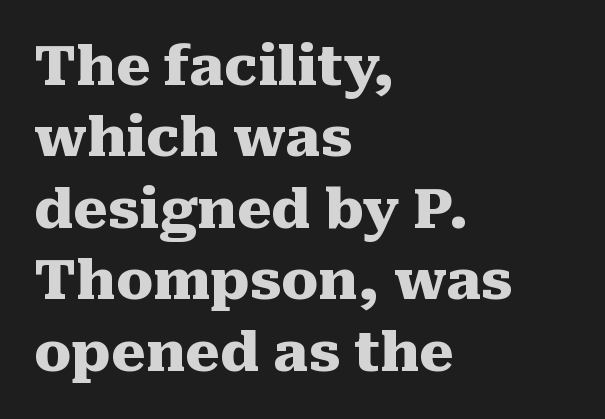
Q: Is the text bold? A: Yes.
Q: Is the text italic (slanted)? A: No, it is upright.
Q: Is the typeface a serif or a sans-serif typeface? A: Serif.
Q: Is the text underlined? A: No.
Q: How is the paragraph aligned? A: Left-aligned.
Q: Is the spacing between letters normal or unusually wide? A: Normal.
Q: Is the spacing between lines tight, normal or loose? A: Normal.
Q: Width (condensed, normal, or wide)? A: Normal.
Q: Stroke contrast? A: Medium.
Q: x-height? A: Medium.
Q: Monospaced? A: No.
